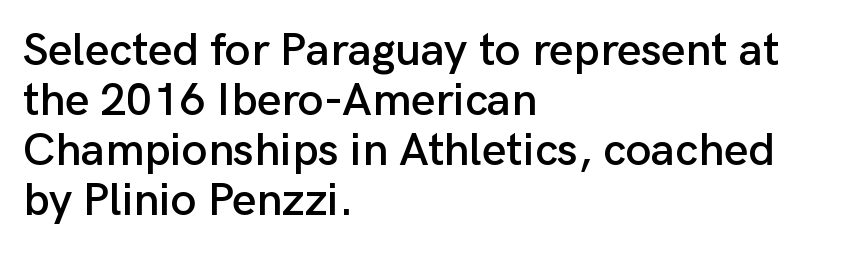
{"serif": "no", "italic": "no", "width": "normal", "stroke_contrast": "low", "x_height": "medium", "monospaced": "no", "underline": "no", "align": "left", "line_spacing": "tight", "line_spacing_ratio": 1.09, "letter_spacing": "normal", "letter_spacing_em": 0.0, "glyph_px": 46}
